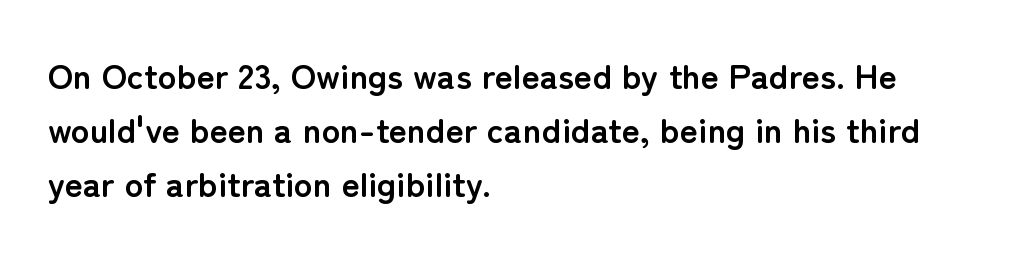
Q: Is the text bold? A: Yes.
Q: Is the text italic (slanted)? A: No, it is upright.
Q: Is the typeface a serif or a sans-serif typeface? A: Sans-serif.
Q: Is the text underlined? A: No.
Q: How is the paragraph aligned? A: Left-aligned.
Q: Is the spacing between letters normal or unusually wide? A: Normal.
Q: Is the spacing between lines tight, normal or loose? A: Normal.
Q: Width (condensed, normal, or wide)? A: Normal.
Q: Stroke contrast? A: Low.
Q: x-height? A: Medium.
Q: Monospaced? A: No.
